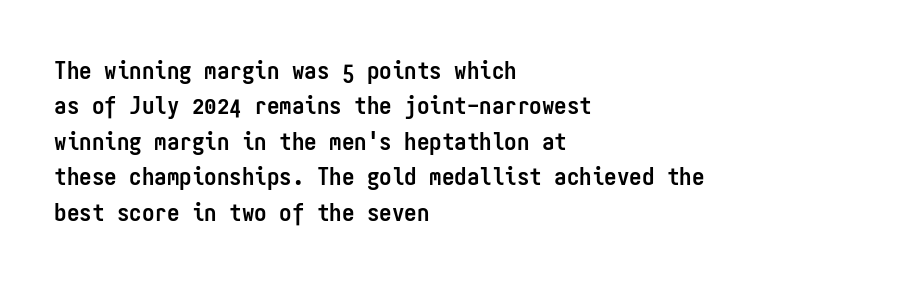
The image shows 25 px bold type, upright; set left-aligned, normal line spacing (1.42x), normal letter spacing, not underlined.
